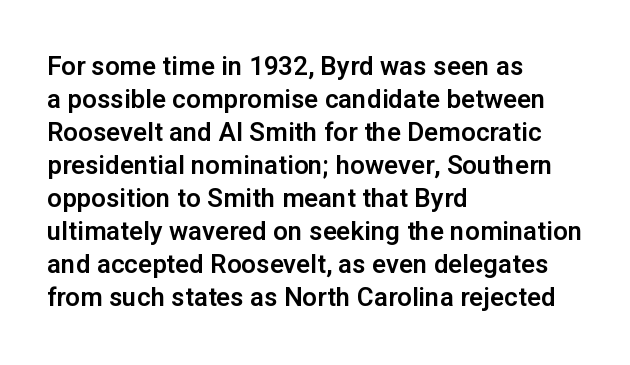
The foot of each line stays bare and open. Leading matches the norm, producing a regular column. The paragraph shown leans on its left margin. The gaps between neighbouring characters are ordinary and unremarkable. Italic? Not at all — the glyphs are vertical.
